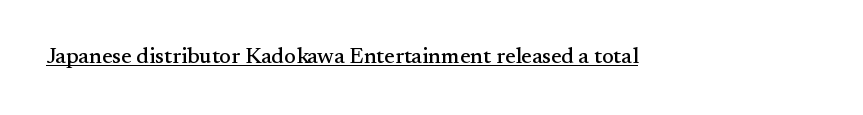
The image shows 22 px text type, upright; set normal letter spacing, underlined.
